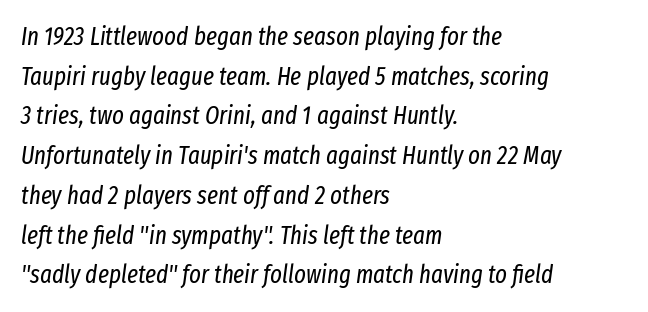
No letter is thick-stroked: the sample isn't bold. What's the leading like? Ordinary, nothing unusual. The whole block is typeset with a tilt. Tracking here is standard; glyphs follow each other at the usual distance.
